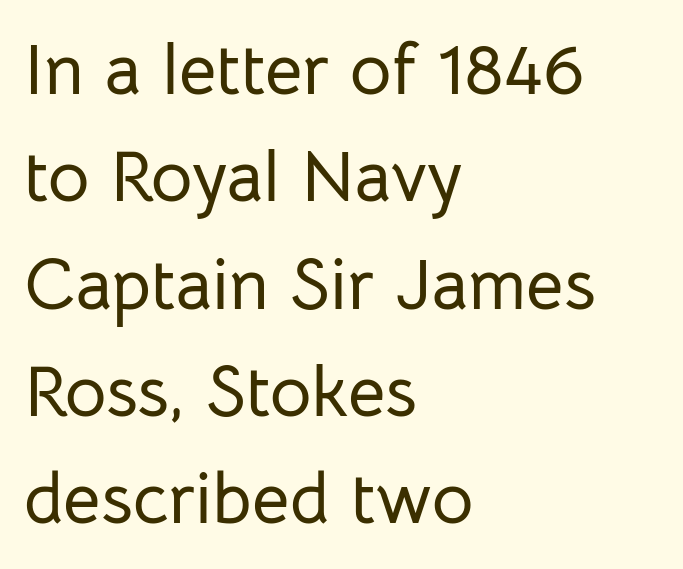
{"serif": "no", "italic": "no", "width": "normal", "stroke_contrast": "low", "x_height": "medium", "monospaced": "no", "underline": "no", "align": "left", "line_spacing": "normal", "line_spacing_ratio": 1.49, "letter_spacing": "normal", "letter_spacing_em": 0.0, "glyph_px": 72}
